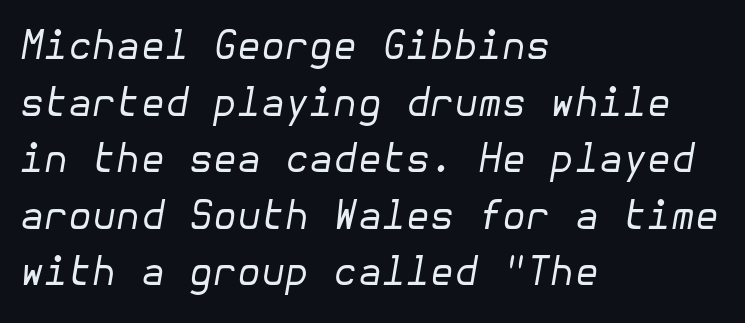
The image shows 39 px regular-weight type, italic (leaning right); set left-aligned, normal line spacing (1.45x), normal letter spacing, not underlined; low stroke contrast and a medium x-height.
